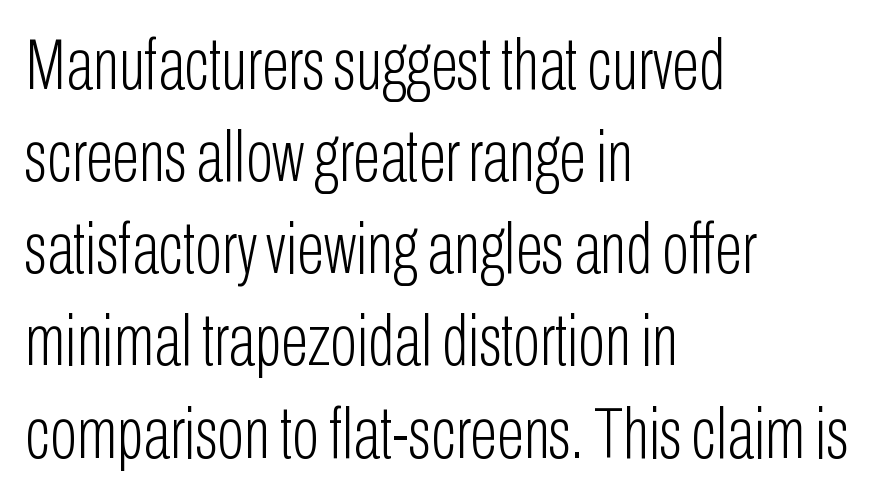
Character widths vary here, with narrow letters taking less room than wide ones. Stems here are at most as thick as an everyday book face. Anything drawn beneath the words? Only blank space. Does the lettering tilt? It doesn't — this is upright. The font family rendered here belongs to the sans-serif group.
